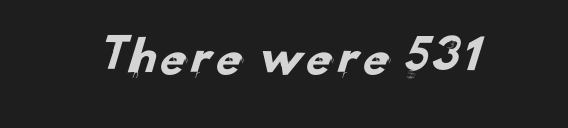
Q: Is the typeface a serif or a sans-serif typeface? A: Sans-serif.
Q: Is the text underlined? A: No.
Q: Is the spacing between letters normal or unusually wide? A: Normal.
Q: Width (condensed, normal, or wide)? A: Normal.
Q: Stroke contrast? A: Low.
Q: x-height? A: Small.
Q: Monospaced? A: No.
